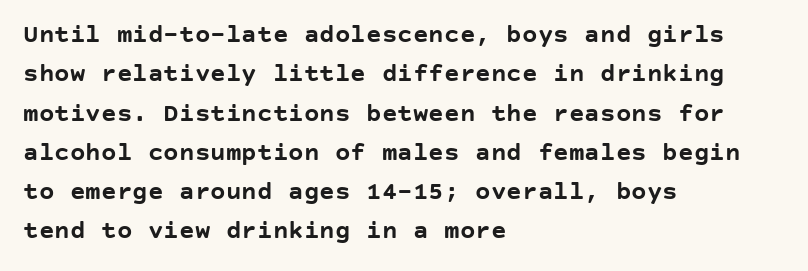
{"italic": "no", "bold": "yes", "underline": "no", "align": "left", "line_spacing": "normal", "line_spacing_ratio": 1.51, "letter_spacing": "normal", "letter_spacing_em": 0.0, "glyph_px": 26}
